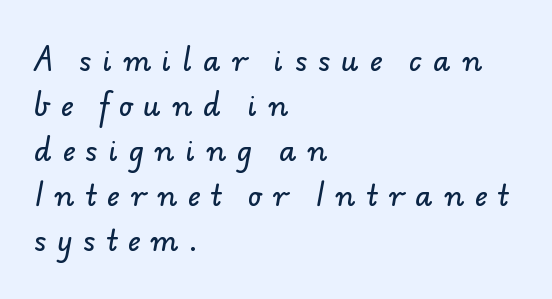
{"serif": "no", "width": "normal", "stroke_contrast": "low", "x_height": "small", "monospaced": "no", "underline": "no", "align": "left", "line_spacing": "normal", "line_spacing_ratio": 1.61, "letter_spacing": "wide", "letter_spacing_em": 0.39, "glyph_px": 28}
